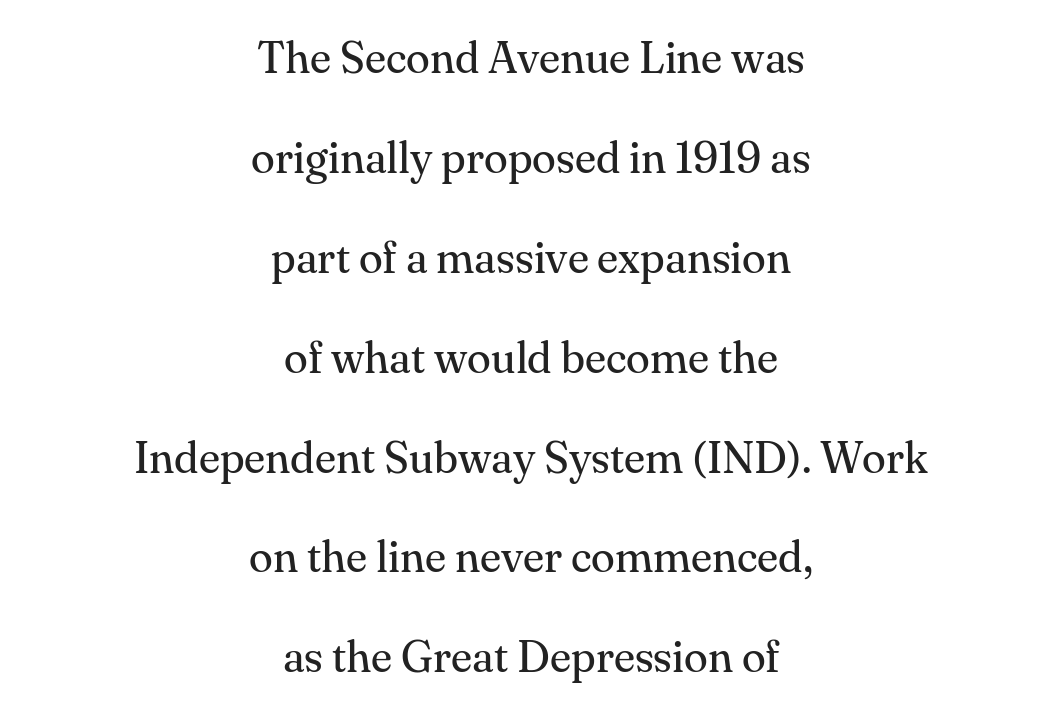
The image shows 44 px regular-weight serif type, upright; set centered, loose line spacing (2.27x), normal letter spacing, not underlined; medium stroke contrast and a small x-height.
